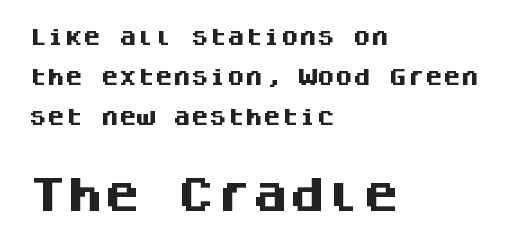
{"serif": "no", "italic": "no", "bold": "yes", "weight": "heavy", "width": "normal", "stroke_contrast": "medium", "x_height": "large", "monospaced": "yes", "underline": "no", "align": "left", "line_spacing": "loose", "line_spacing_ratio": 2.21, "letter_spacing": "normal", "letter_spacing_em": 0.0, "larger_block": "second", "size_ratio": 2.06, "glyph_px": 37}
